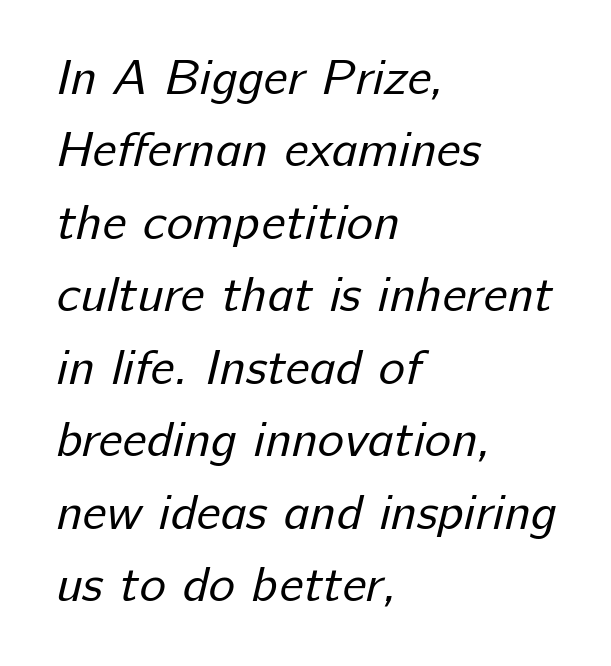
The image shows 50 px regular-weight sans-serif type; set left-aligned, normal line spacing (1.45x), normal letter spacing, not underlined; low stroke contrast and a medium x-height.
